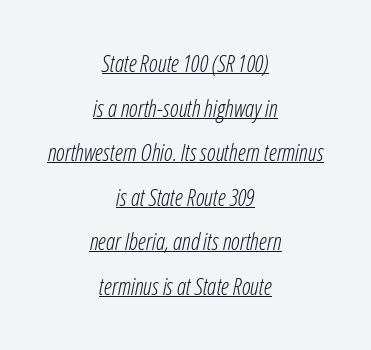
The tracking reads as untouched default to a designer's eye. The font's italic variant was chosen for this text. This sample carries an underscore along the baseline area. The rendering positions every line midway between the sides.
